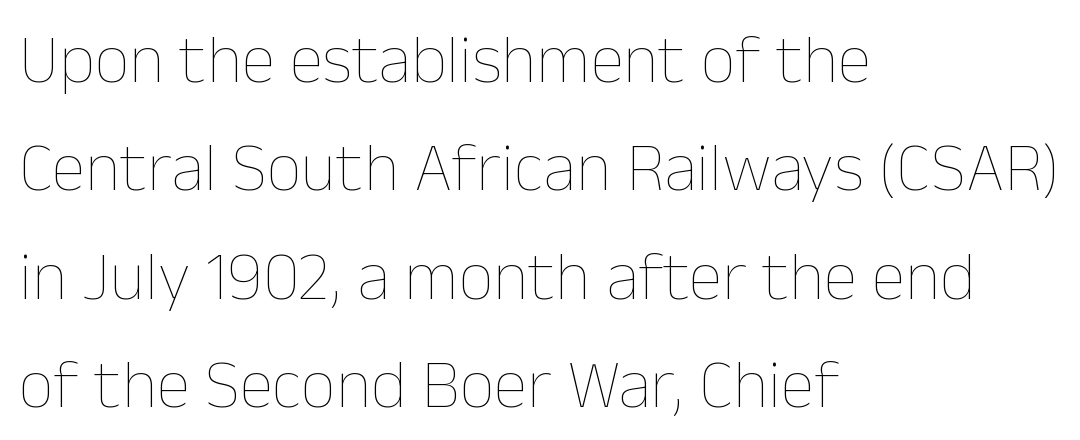
The passage shown is not underscored anywhere. Evenly set lines give the paragraph a standard silhouette. Notice how the passage keeps a crisp vertical edge on the left only. Each word holds together tightly as a unit, with standard inter-letter gaps. Is the stroke heavy? The answer is a plain regular-or-lighter. When letters stand straight like this, we call the style roman or upright.
